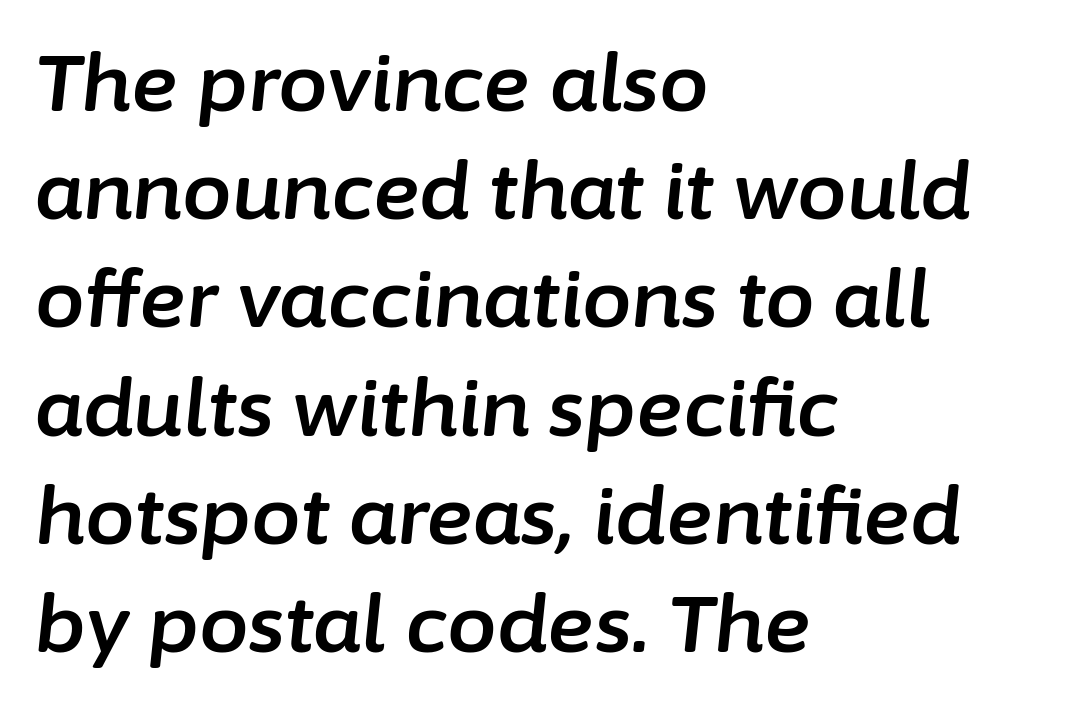
Q: Is the text italic (slanted)? A: Yes, it leans right by about 6 degrees.
Q: Is the text underlined? A: No.
Q: How is the paragraph aligned? A: Left-aligned.
Q: Is the spacing between letters normal or unusually wide? A: Normal.
Q: Is the spacing between lines tight, normal or loose? A: Normal.
Q: Width (condensed, normal, or wide)? A: Normal.
Q: Stroke contrast? A: Low.
Q: x-height? A: Medium.
Q: Monospaced? A: No.
